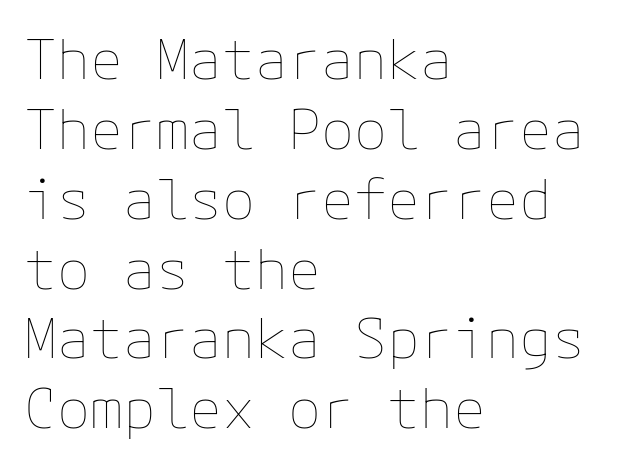
{"italic": "no", "bold": "no", "weight": "thin", "width": "normal", "stroke_contrast": "low", "x_height": "medium", "underline": "no", "align": "left", "line_spacing": "normal", "line_spacing_ratio": 1.27, "letter_spacing": "normal", "letter_spacing_em": 0.0, "glyph_px": 55}
